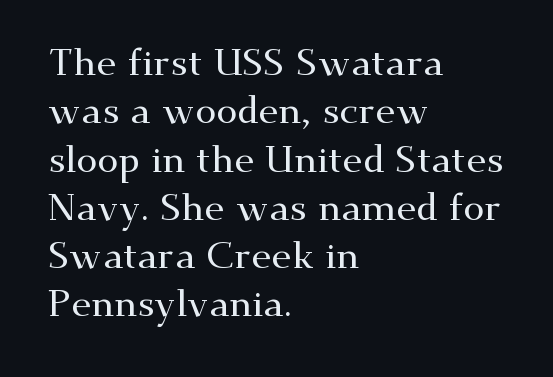
The image shows 38 px wide serif type, upright; set left-aligned, normal line spacing (1.27x), normal letter spacing, not underlined; medium stroke contrast and a small x-height.
